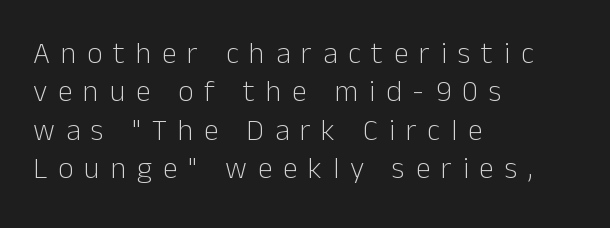
Q: Is the text bold? A: No.
Q: Is the text italic (slanted)? A: No, it is upright.
Q: Is the typeface a serif or a sans-serif typeface? A: Sans-serif.
Q: Is the text underlined? A: No.
Q: How is the paragraph aligned? A: Left-aligned.
Q: Is the spacing between letters normal or unusually wide? A: Unusually wide.
Q: Is the spacing between lines tight, normal or loose? A: Normal.
Q: Width (condensed, normal, or wide)? A: Normal.
Q: Stroke contrast? A: Low.
Q: x-height? A: Medium.
Q: Monospaced? A: No.
